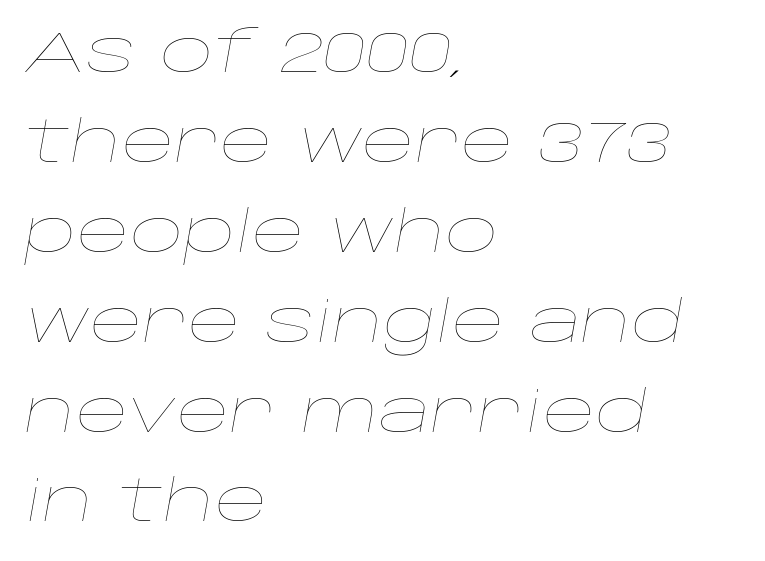
Q: Is the text bold? A: No.
Q: Is the text italic (slanted)? A: Yes, it leans right by about 10 degrees.
Q: Is the text underlined? A: No.
Q: How is the paragraph aligned? A: Left-aligned.
Q: Is the spacing between letters normal or unusually wide? A: Normal.
Q: Is the spacing between lines tight, normal or loose? A: Normal.
Q: Width (condensed, normal, or wide)? A: Wide.
Q: Stroke contrast? A: Low.
Q: x-height? A: Large.
Q: Monospaced? A: No.
